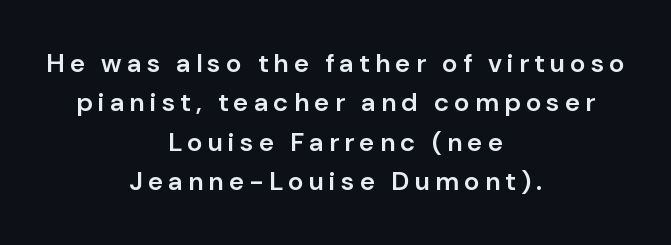
The image shows 26 px text type, upright; set centered, normal line spacing (1.51x), unusually wide letter spacing (+0.2 em), not underlined.
